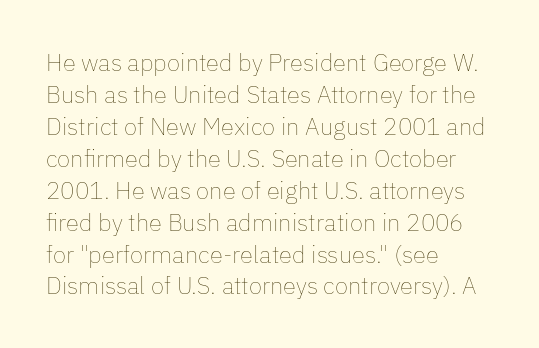
The image shows 24 px text type, upright; set left-aligned, normal line spacing (1.33x), normal letter spacing, not underlined.
